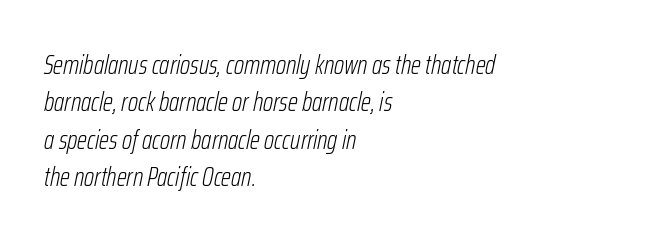
The image shows 26 px text type, italic (leaning right); set left-aligned, normal line spacing (1.44x), normal letter spacing, not underlined.
